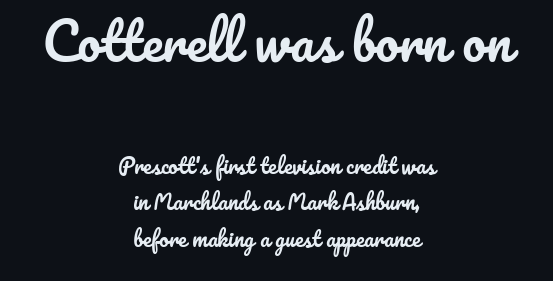
These lines are rendered in a variable-pitch font. Students, note that the glyphs here touch the page at normal intervals. Bigger letters appear in the top chunk; the bottom chunk is reduced. The glyphs are unaccompanied by any horizontal stroke below them.
